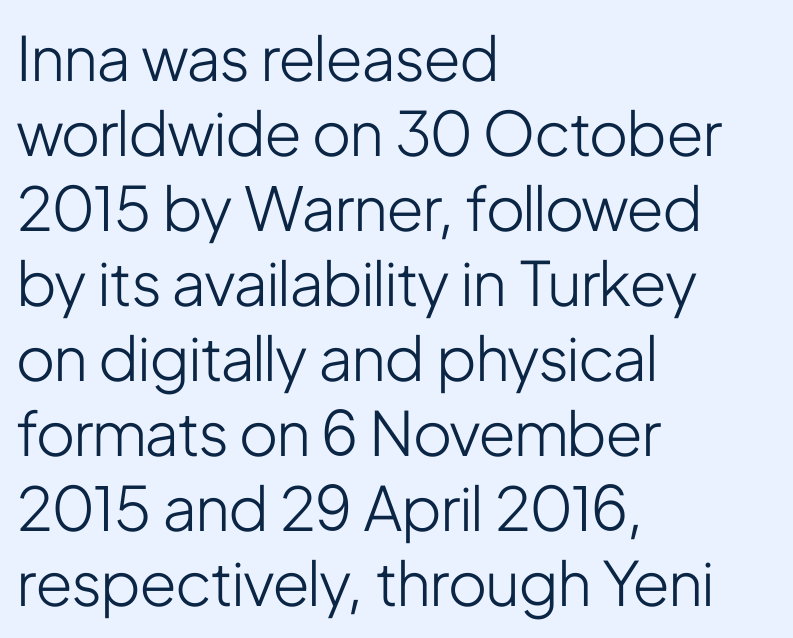
Q: Is the text bold? A: No.
Q: Is the text italic (slanted)? A: No, it is upright.
Q: Is the typeface a serif or a sans-serif typeface? A: Sans-serif.
Q: Is the text underlined? A: No.
Q: How is the paragraph aligned? A: Left-aligned.
Q: Is the spacing between letters normal or unusually wide? A: Normal.
Q: Width (condensed, normal, or wide)? A: Condensed.
Q: Stroke contrast? A: Low.
Q: x-height? A: Medium.
Q: Monospaced? A: No.
